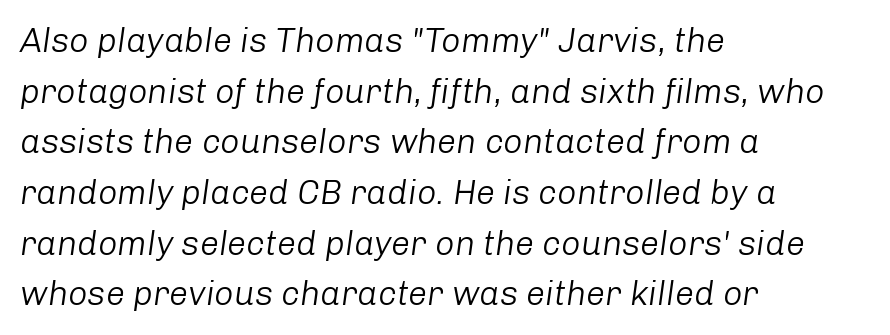
The image shows 34 px light type, italic (leaning right); set left-aligned, normal line spacing (1.49x), normal letter spacing, not underlined; low stroke contrast and a medium x-height.
